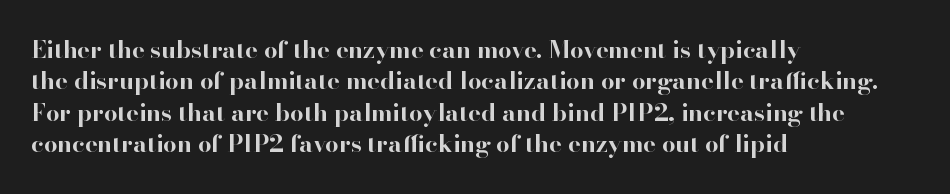
Caption: standard tracking, unaltered. In CSS terms this would be text-align: left. Unlike italic type, these characters show no tilt at all. A dark, heavy texture on the line: the type is bold.
